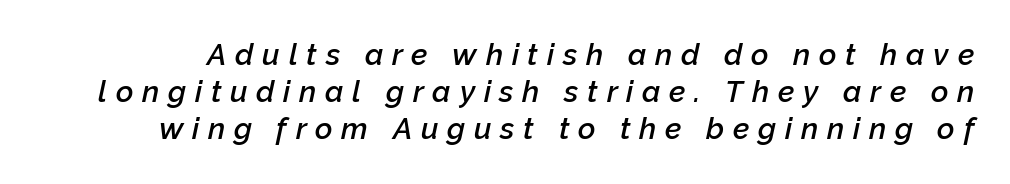
Q: Is the text bold? A: Semi-bold.
Q: Is the text italic (slanted)? A: Yes, it leans right by about 12 degrees.
Q: Is the text underlined? A: No.
Q: Is the spacing between letters normal or unusually wide? A: Unusually wide.
Q: Width (condensed, normal, or wide)? A: Normal.
Q: Stroke contrast? A: Low.
Q: x-height? A: Medium.
Q: Monospaced? A: No.
